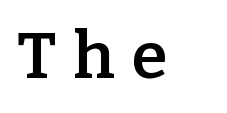
This is moderately heavy type, rendered in semibold. You can tell from the footed stems that serif type was used. The letters stand straight up with perfectly vertical stems. You could not count columns in this text — the font is proportionally spaced. Short note: letters widely spaced.
